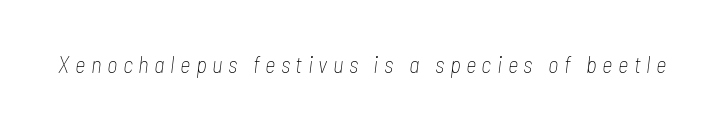
The image shows 23 px text type, italic (leaning right); set unusually wide letter spacing (+0.24 em), not underlined.
